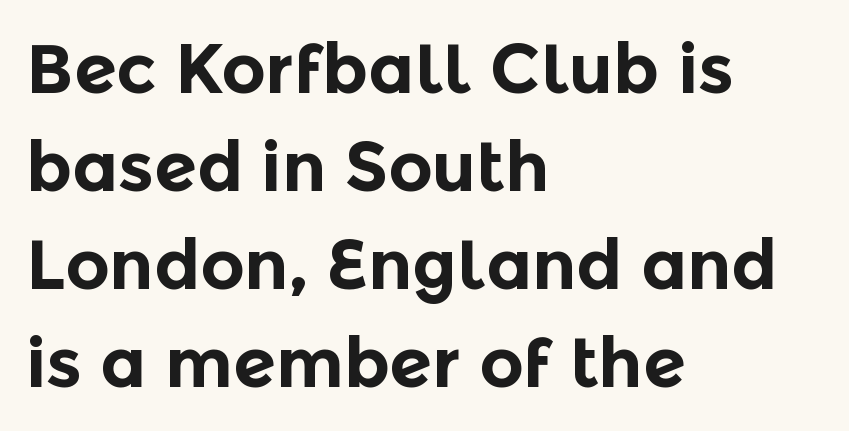
{"serif": "no", "italic": "no", "bold": "yes", "weight": "bold", "width": "normal", "x_height": "medium", "monospaced": "no", "underline": "no", "align": "left", "line_spacing": "normal", "line_spacing_ratio": 1.42, "letter_spacing": "normal", "letter_spacing_em": 0.0, "glyph_px": 69}
